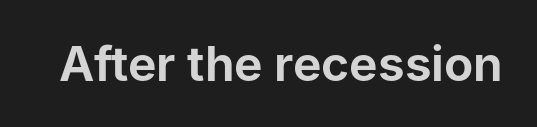
{"serif": "no", "italic": "no", "width": "normal", "stroke_contrast": "low", "x_height": "medium", "monospaced": "no", "underline": "no", "letter_spacing": "normal", "letter_spacing_em": 0.0, "glyph_px": 48}
